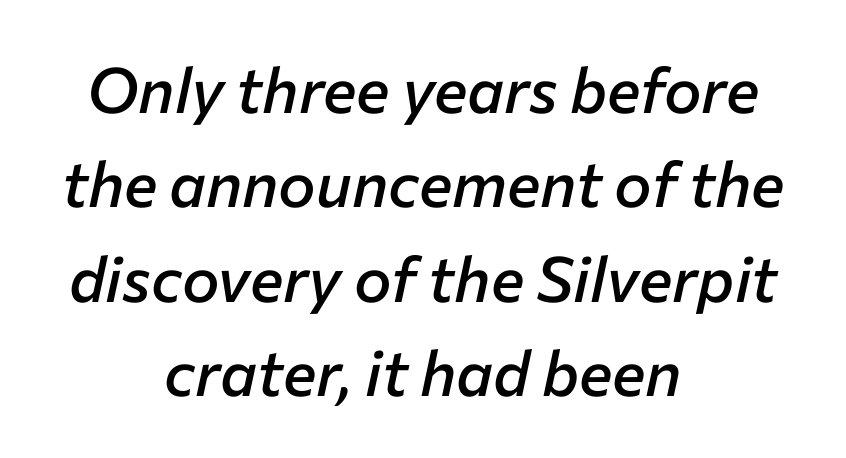
{"italic": "yes", "lean": "right", "slant_degrees": 12, "bold": "semi", "weight": "semibold", "width": "normal", "stroke_contrast": "low", "x_height": "medium", "monospaced": "no", "underline": "no", "align": "center", "line_spacing": "normal", "line_spacing_ratio": 1.5, "letter_spacing": "normal", "letter_spacing_em": 0.0, "glyph_px": 63}
